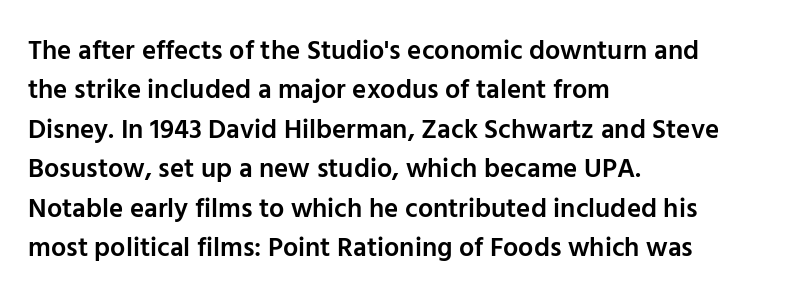
Q: Is the text bold? A: Semi-bold.
Q: Is the text italic (slanted)? A: No, it is upright.
Q: Is the text underlined? A: No.
Q: How is the paragraph aligned? A: Left-aligned.
Q: Is the spacing between letters normal or unusually wide? A: Normal.
Q: Is the spacing between lines tight, normal or loose? A: Normal.
